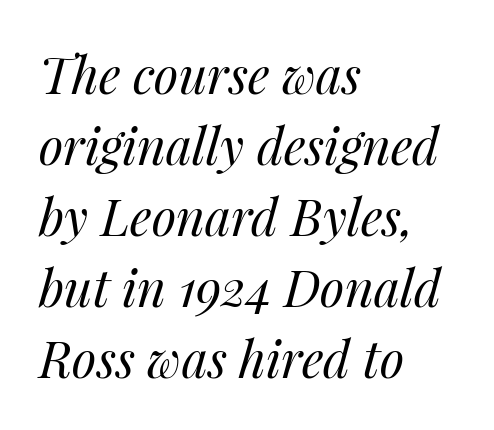
Q: Is the text bold? A: No.
Q: Is the text italic (slanted)? A: Yes, it leans right by about 14 degrees.
Q: Is the text underlined? A: No.
Q: How is the paragraph aligned? A: Left-aligned.
Q: Is the spacing between letters normal or unusually wide? A: Normal.
Q: Is the spacing between lines tight, normal or loose? A: Normal.
Q: Width (condensed, normal, or wide)? A: Normal.
Q: Stroke contrast? A: Medium.
Q: x-height? A: Medium.
Q: Monospaced? A: No.
